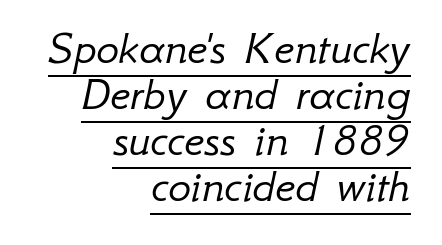
The image shows 48 px light type, italic (leaning right); set right-aligned, tight line spacing (0.96x), normal letter spacing, underlined; low stroke contrast and a small x-height.
